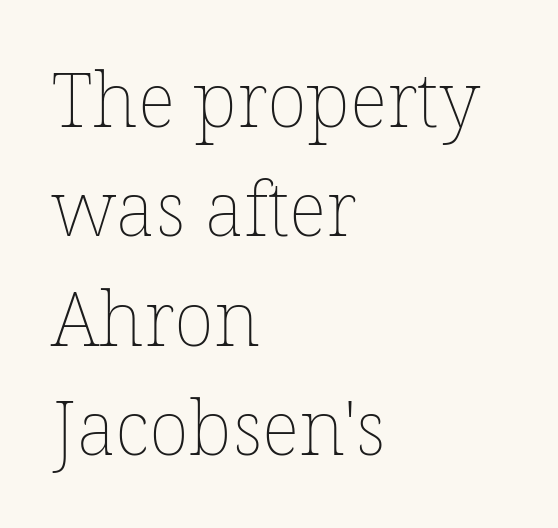
Q: Is the text bold? A: No.
Q: Is the text italic (slanted)? A: No, it is upright.
Q: Is the text underlined? A: No.
Q: How is the paragraph aligned? A: Left-aligned.
Q: Is the spacing between letters normal or unusually wide? A: Normal.
Q: Is the spacing between lines tight, normal or loose? A: Normal.
Q: Width (condensed, normal, or wide)? A: Normal.
Q: Stroke contrast? A: Low.
Q: x-height? A: Medium.
Q: Monospaced? A: No.
